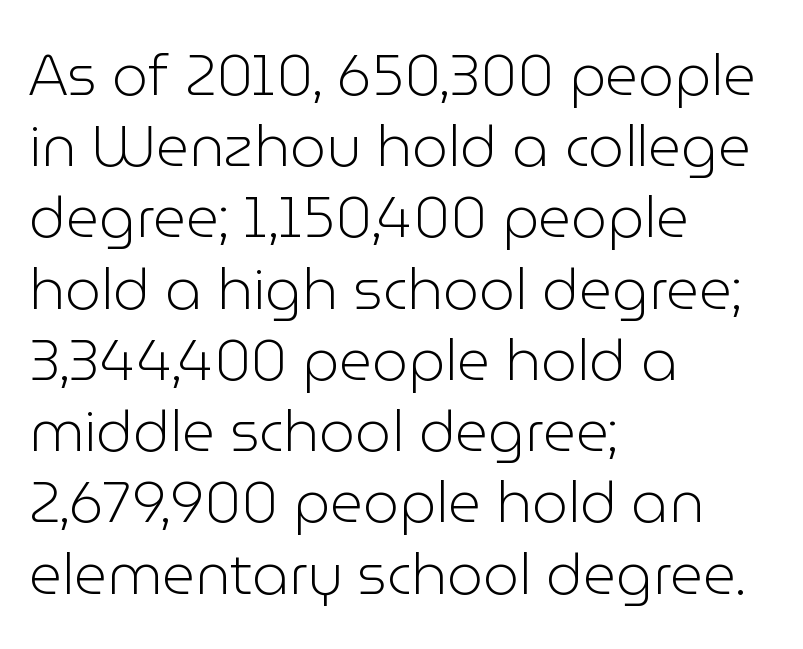
{"serif": "no", "italic": "no", "bold": "no", "weight": "light", "width": "normal", "stroke_contrast": "low", "x_height": "medium", "monospaced": "no", "underline": "no", "align": "left", "line_spacing": "normal", "line_spacing_ratio": 1.25, "letter_spacing": "normal", "letter_spacing_em": 0.0, "glyph_px": 57}
